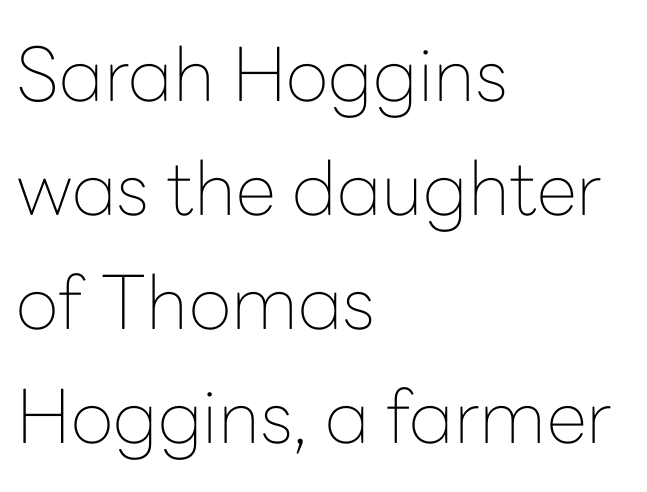
{"serif": "no", "italic": "no", "bold": "no", "weight": "thin", "width": "normal", "stroke_contrast": "low", "x_height": "medium", "monospaced": "no", "underline": "no", "align": "left", "line_spacing": "normal", "line_spacing_ratio": 1.54, "letter_spacing": "normal", "letter_spacing_em": 0.0, "glyph_px": 74}
